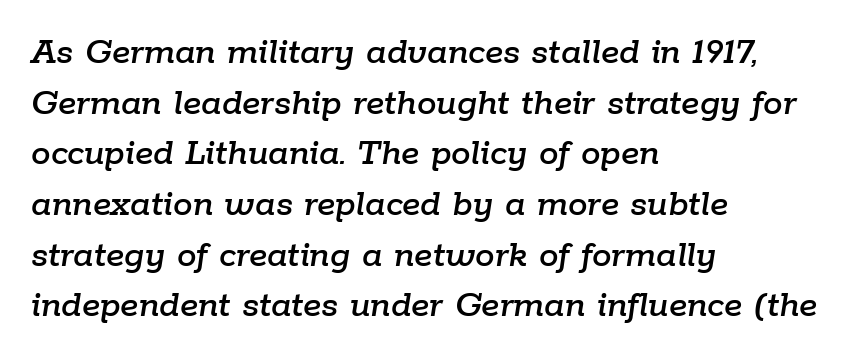
{"italic": "yes", "lean": "right", "slant_degrees": 9, "width": "normal", "stroke_contrast": "low", "x_height": "medium", "monospaced": "no", "underline": "no", "align": "left", "line_spacing": "normal", "line_spacing_ratio": 1.3, "letter_spacing": "normal", "letter_spacing_em": 0.0, "glyph_px": 39}
